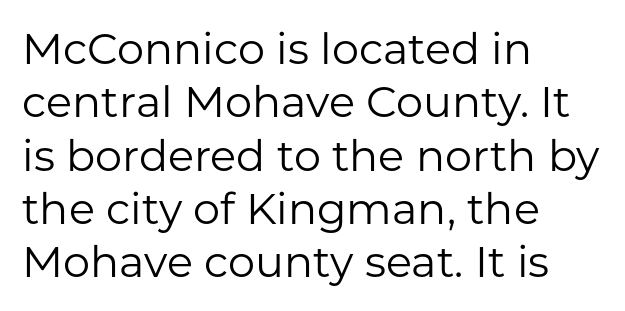
{"serif": "no", "italic": "no", "bold": "no", "weight": "regular", "width": "normal", "stroke_contrast": "low", "x_height": "medium", "monospaced": "no", "underline": "no", "align": "left", "line_spacing_ratio": 1.24, "letter_spacing": "normal", "letter_spacing_em": 0.0, "glyph_px": 43}
